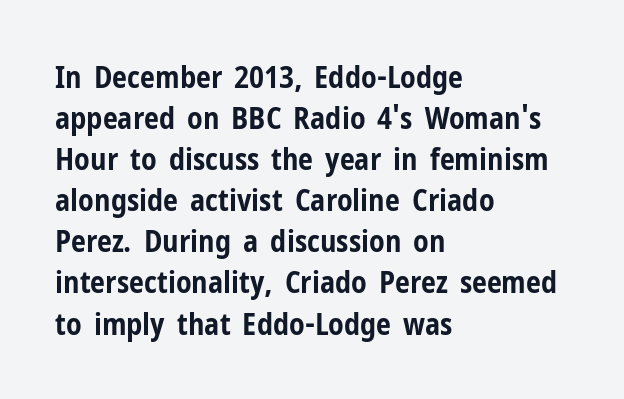
The image shows 30 px bold, condensed sans-serif type, upright; set left-aligned, normal line spacing (1.37x), normal letter spacing, not underlined; low stroke contrast and a medium x-height.
